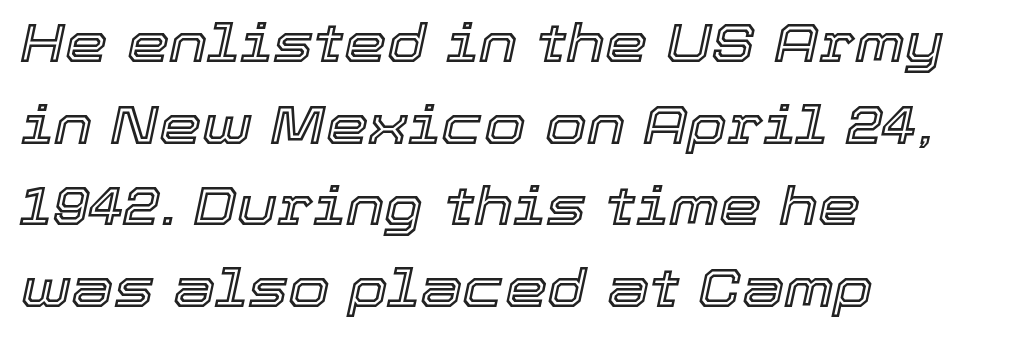
The image shows 54 px text type, italic (leaning right); set left-aligned, normal line spacing (1.51x), normal letter spacing, not underlined; a medium x-height.
